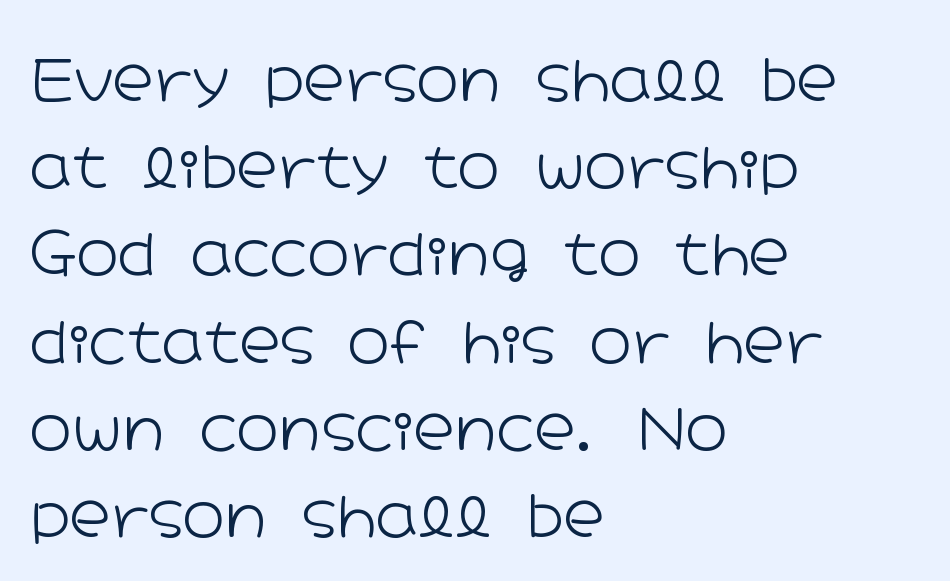
Q: Is the text bold? A: No.
Q: Is the text italic (slanted)? A: No, it is upright.
Q: Is the typeface a serif or a sans-serif typeface? A: Sans-serif.
Q: Is the text underlined? A: No.
Q: How is the paragraph aligned? A: Left-aligned.
Q: Is the spacing between letters normal or unusually wide? A: Normal.
Q: Is the spacing between lines tight, normal or loose? A: Normal.
Q: Width (condensed, normal, or wide)? A: Wide.
Q: Stroke contrast? A: Low.
Q: x-height? A: Medium.
Q: Monospaced? A: No.
